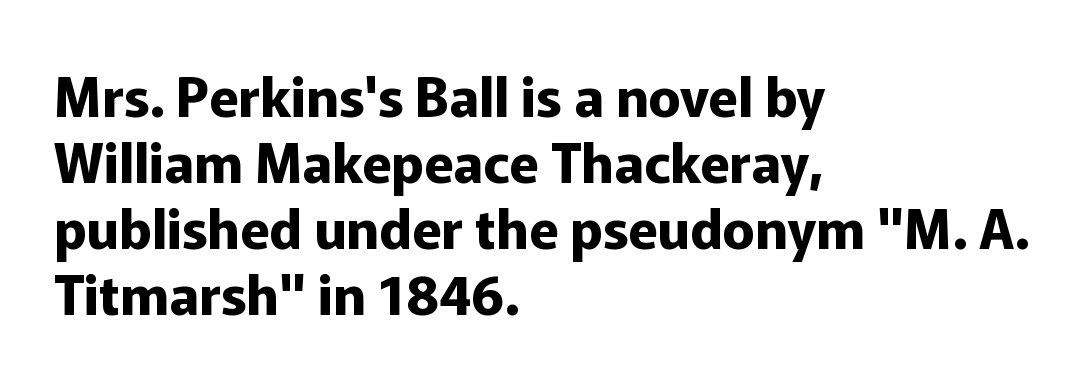
{"serif": "no", "italic": "no", "bold": "yes", "weight": "bold", "width": "normal", "stroke_contrast": "low", "x_height": "medium", "monospaced": "no", "underline": "no", "align": "left", "line_spacing_ratio": 1.22, "letter_spacing": "normal", "letter_spacing_em": 0.0, "glyph_px": 54}
